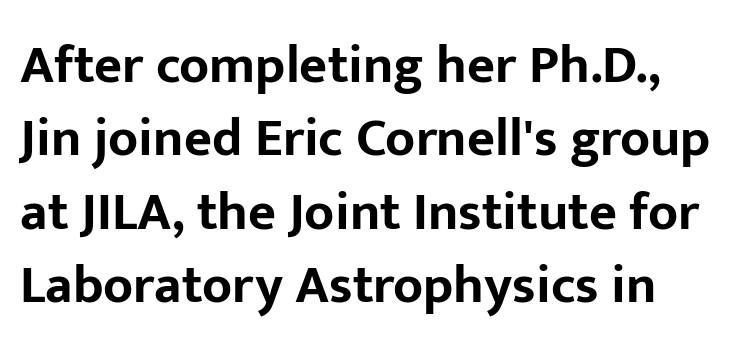
{"serif": "no", "italic": "no", "bold": "yes", "weight": "bold", "width": "normal", "stroke_contrast": "low", "x_height": "medium", "monospaced": "no", "underline": "no", "line_spacing": "normal", "line_spacing_ratio": 1.36, "letter_spacing": "normal", "letter_spacing_em": 0.0, "glyph_px": 54}
